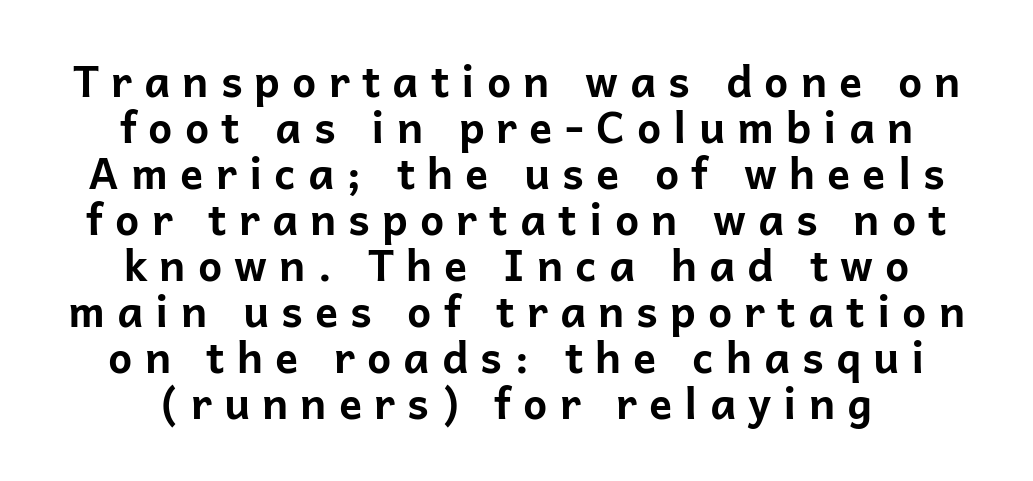
The image shows 43 px bold sans-serif type, upright; set centered, tight line spacing (1.07x), unusually wide letter spacing (+0.28 em), not underlined; low stroke contrast and a medium x-height.
